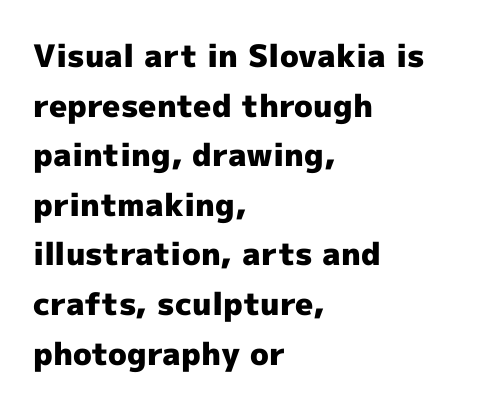
A bare baseline throughout the passage. Reading down the block, your eye returns to a fixed left position each line. Baseline-to-baseline distance is the conventional proportion of letter height. The horizontal fit of the characters is conventional and even. Spacing verdict: proportional, widths tailored to each character. I'd describe the lettering as bold — thick and assertive.
